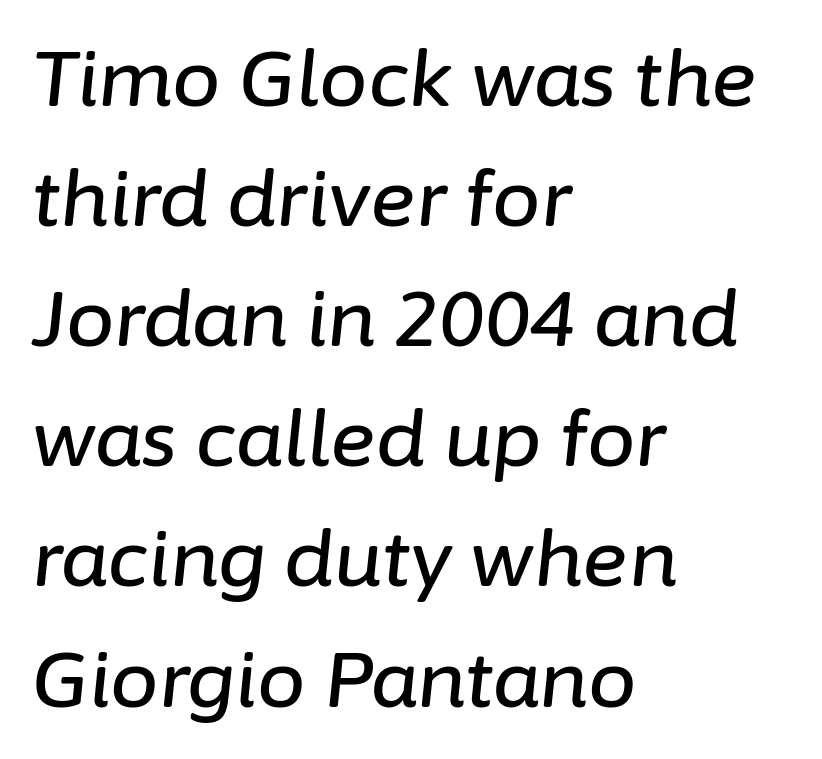
Q: Is the text italic (slanted)? A: Yes, it leans right by about 6 degrees.
Q: Is the text underlined? A: No.
Q: How is the paragraph aligned? A: Left-aligned.
Q: Is the spacing between letters normal or unusually wide? A: Normal.
Q: Is the spacing between lines tight, normal or loose? A: Normal.
Q: Width (condensed, normal, or wide)? A: Normal.
Q: Stroke contrast? A: Low.
Q: x-height? A: Medium.
Q: Monospaced? A: No.
